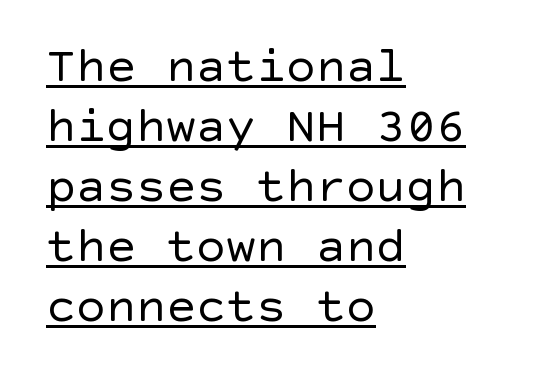
Q: Is the text bold? A: No.
Q: Is the text italic (slanted)? A: No, it is upright.
Q: Is the typeface a serif or a sans-serif typeface? A: Sans-serif.
Q: Is the text underlined? A: Yes.
Q: How is the paragraph aligned? A: Left-aligned.
Q: Is the spacing between letters normal or unusually wide? A: Normal.
Q: Width (condensed, normal, or wide)? A: Normal.
Q: x-height? A: Large.
